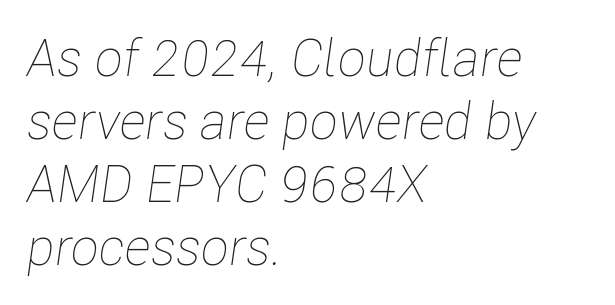
Q: Is the text bold? A: No.
Q: Is the text italic (slanted)? A: Yes, it leans right by about 8 degrees.
Q: Is the text underlined? A: No.
Q: How is the paragraph aligned? A: Left-aligned.
Q: Is the spacing between letters normal or unusually wide? A: Normal.
Q: Width (condensed, normal, or wide)? A: Condensed.
Q: Stroke contrast? A: Low.
Q: x-height? A: Medium.
Q: Monospaced? A: No.
